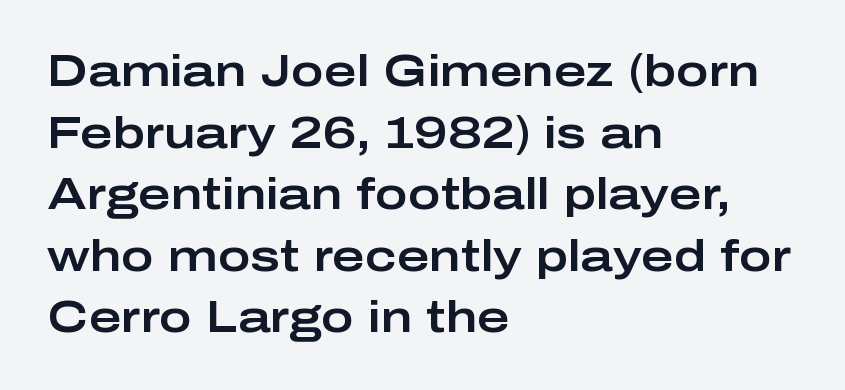
Tracking here is standard; glyphs follow each other at the usual distance. Think of a printed novel: that variable character pitch is what you see here. Letters rest on an invisible, unmarked baseline. This rendering employs a face without finishing strokes, i.e., a sans-serif.
